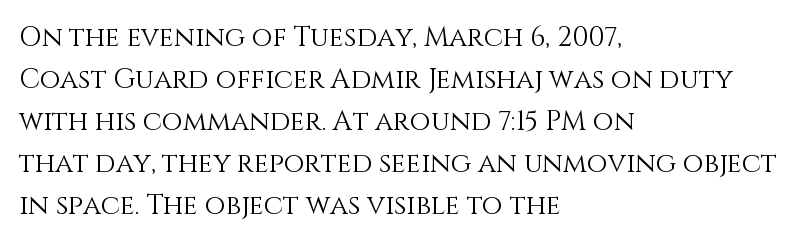
The image shows 27 px text type, upright; set left-aligned, normal line spacing (1.56x), normal letter spacing, not underlined.
